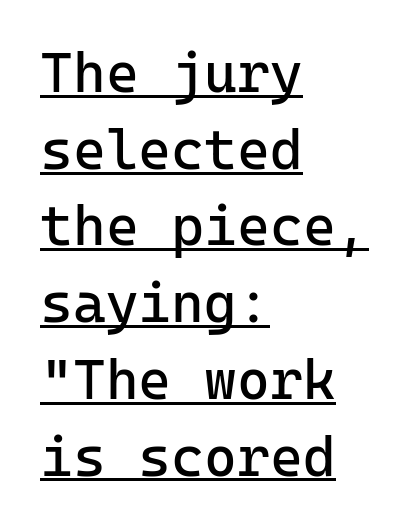
{"serif": "no", "italic": "no", "bold": "no", "weight": "regular", "width": "normal", "stroke_contrast": "low", "x_height": "medium", "monospaced": "yes", "underline": "yes", "align": "left", "line_spacing": "normal", "line_spacing_ratio": 1.37, "letter_spacing": "normal", "letter_spacing_em": 0.0, "glyph_px": 56}
